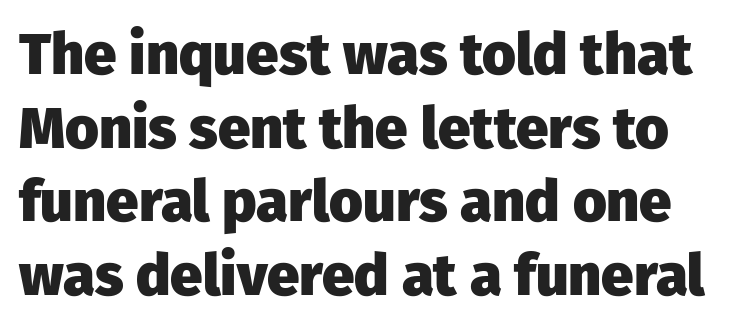
Are there feet on the stems? There aren't — it's a sans. The tracking reads as untouched default to a designer's eye. A full-strength bold gives these letters their thick strokes. The letters stand upright; this is a roman face. These lines sit exactly where default settings would place them. Type without underlining.
